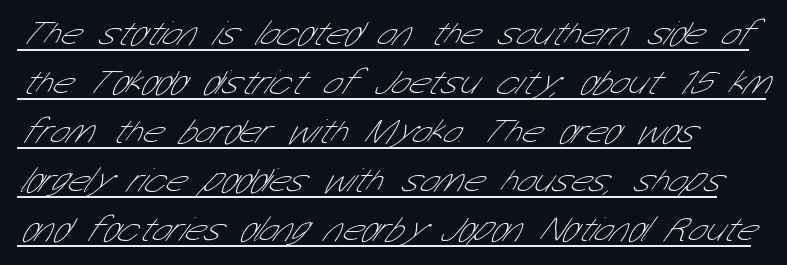
Letter spacing: default. You can tell from the bare stems that sans-serif type was used. Students, observe: this is what conventionally led text looks like. The ragged edge is on the right, which tells us the setting is flush left. Bold? No — there's no thickening of the strokes.
